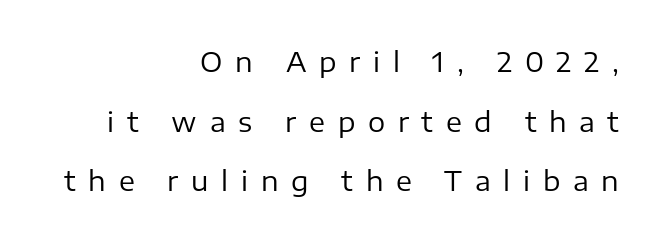
Q: Is the text bold? A: No.
Q: Is the text italic (slanted)? A: No, it is upright.
Q: Is the text underlined? A: No.
Q: How is the paragraph aligned? A: Right-aligned.
Q: Is the spacing between letters normal or unusually wide? A: Unusually wide.
Q: Is the spacing between lines tight, normal or loose? A: Loose.
